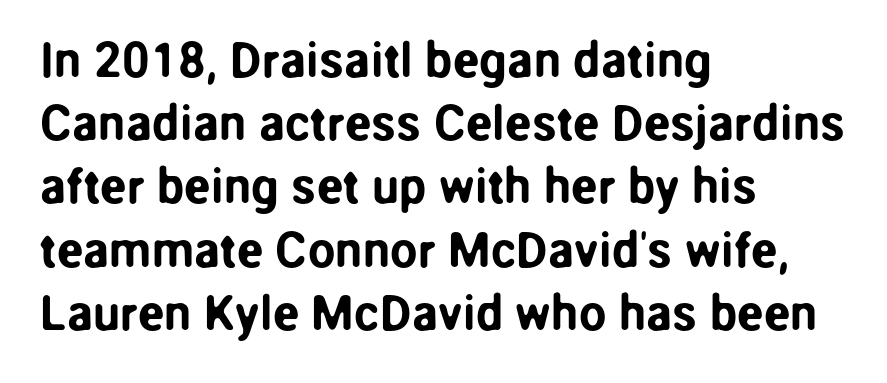
{"serif": "no", "italic": "no", "width": "normal", "stroke_contrast": "low", "x_height": "medium", "monospaced": "no", "underline": "no", "align": "left", "line_spacing": "normal", "line_spacing_ratio": 1.29, "letter_spacing": "normal", "letter_spacing_em": 0.0, "glyph_px": 49}
